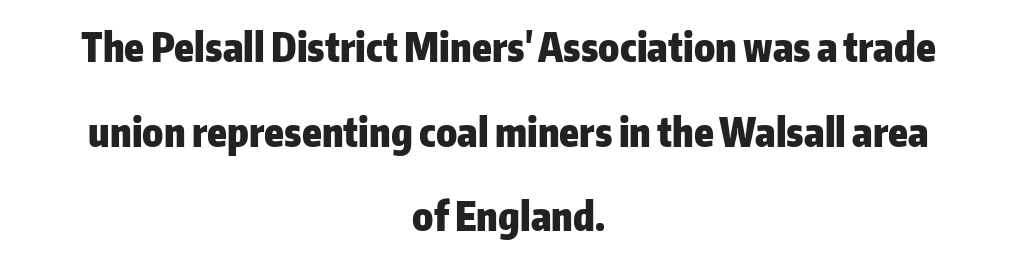
The image shows 39 px heavy sans-serif type, upright; set centered, loose line spacing (2.17x), normal letter spacing, not underlined; low stroke contrast and a medium x-height.
